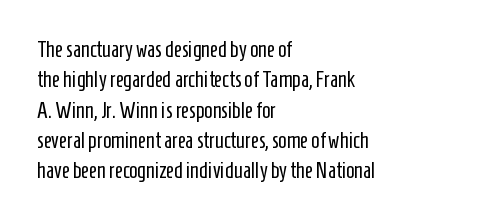
A quiet, ordinary-to-light weight characterises the typeface. The text block is weighted toward the left margin, trailing off unevenly rightward. This rendering leaves character spacing at its baseline value. Characters remain perfectly vertical along every line. The strip under each line holds only bare page.
